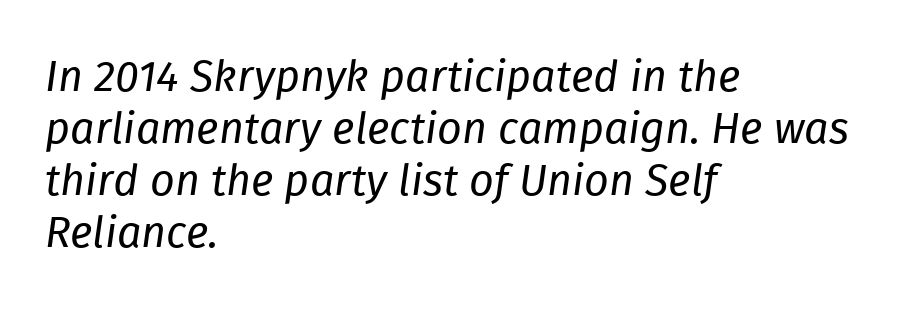
Spacing verdict: proportional, widths tailored to each character. Weight: in the light-to-regular range. The passage shown is not underscored anywhere. A typesetter would mark this as italic. Notice how the passage keeps a crisp vertical edge on the left only. The gaps between neighbouring characters are ordinary and unremarkable.
